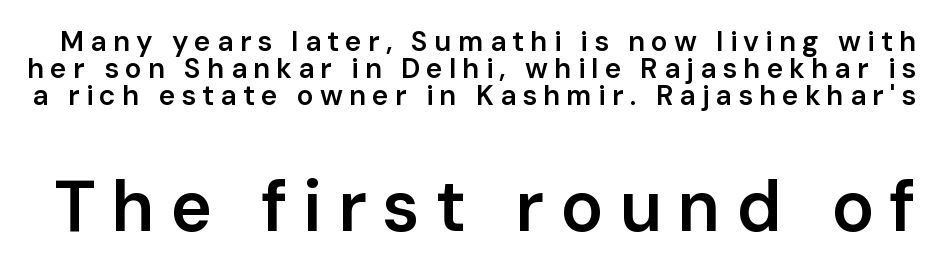
The image shows 71 px semibold sans-serif type, upright; set tight line spacing (0.96x), unusually wide letter spacing (+0.22 em), not underlined; the second (bottom) block is 2.54x larger; low stroke contrast and a medium x-height.
